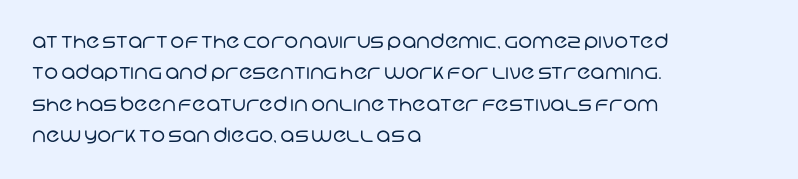
Q: Is the text bold? A: No.
Q: Is the text underlined? A: No.
Q: How is the paragraph aligned? A: Left-aligned.
Q: Is the spacing between letters normal or unusually wide? A: Normal.
Q: Is the spacing between lines tight, normal or loose? A: Normal.
